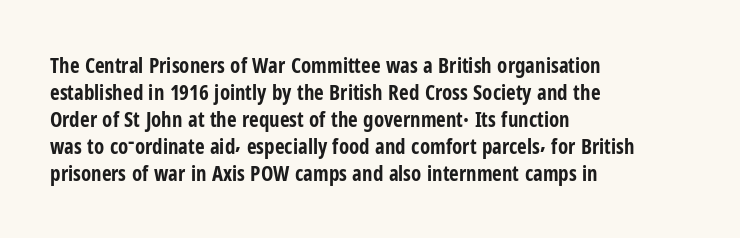
The image shows 21 px bold type, upright; set left-aligned, normal line spacing (1.28x), normal letter spacing, not underlined.
